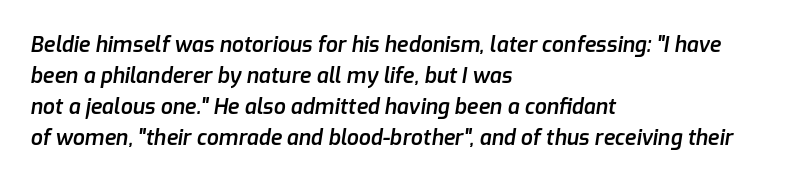
Line starts are locked; line ends wander. What's the leading like? Ordinary, nothing unusual. Short note: letters normally spaced. Characters are canted at an angle relative to the baseline's perpendicular. Descenders hang freely into open space.
